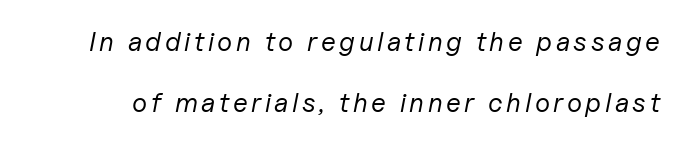
The image shows 27 px text type, italic (leaning right); set loose line spacing (2.25x), not underlined.
